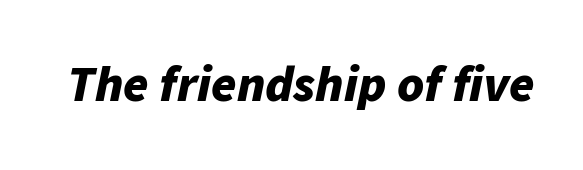
A bare baseline throughout the passage. Observe the lean: these are italic letterforms. The rendering uses natural spacing where letterforms have individual widths. Typesetter's note: full bold, strokes at maximum text heaviness.
